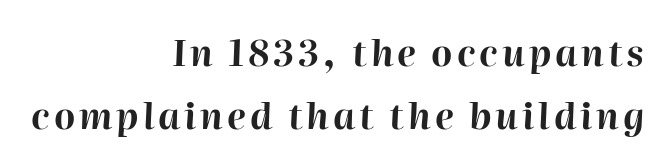
The image shows 36 px bold type, italic (leaning right); set right-aligned, line spacing 1.74x, not underlined; high stroke contrast and a medium x-height.
